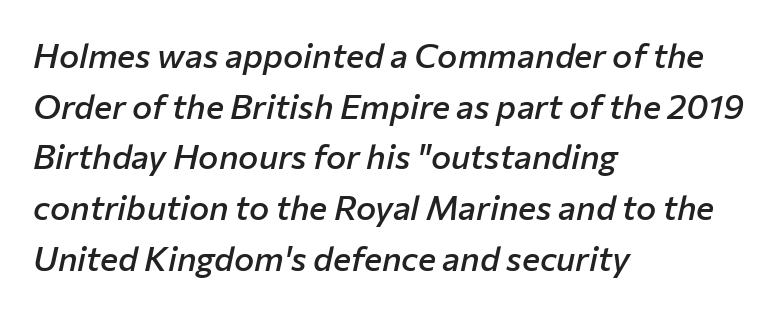
Q: Is the text bold? A: Semi-bold.
Q: Is the text italic (slanted)? A: Yes, it leans right by about 12 degrees.
Q: Is the text underlined? A: No.
Q: How is the paragraph aligned? A: Left-aligned.
Q: Is the spacing between letters normal or unusually wide? A: Normal.
Q: Is the spacing between lines tight, normal or loose? A: Normal.
Q: Width (condensed, normal, or wide)? A: Normal.
Q: Stroke contrast? A: Low.
Q: x-height? A: Medium.
Q: Monospaced? A: No.
